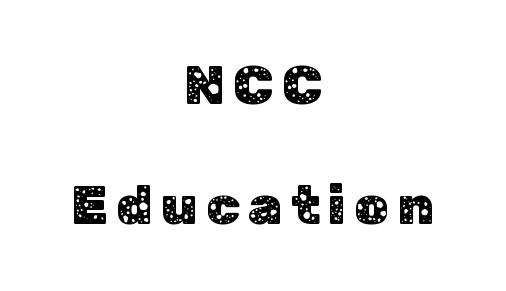
Q: Is the text italic (slanted)? A: No, it is upright.
Q: Is the typeface a serif or a sans-serif typeface? A: Sans-serif.
Q: Is the text underlined? A: No.
Q: How is the paragraph aligned? A: Centered.
Q: Is the spacing between lines tight, normal or loose? A: Loose.
Q: Width (condensed, normal, or wide)? A: Normal.
Q: Stroke contrast? A: Low.
Q: x-height? A: Medium.
Q: Monospaced? A: No.
